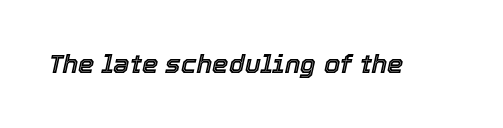
Nothing unusual about the tracking: characters are spaced as the font intends. The area under the type is left untouched. The glyphs look as if they've been sheared to an angle.
